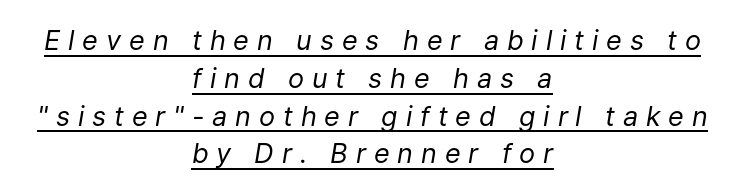
Whoever set this chose a conventional vertical rhythm. Unbolded letterforms with no extra heft. Glyph-to-glyph distance is far greater than everyday printed text. These lines stack symmetrically, like a column narrowing and widening about its center. The passage shown is underscored from start to finish.
